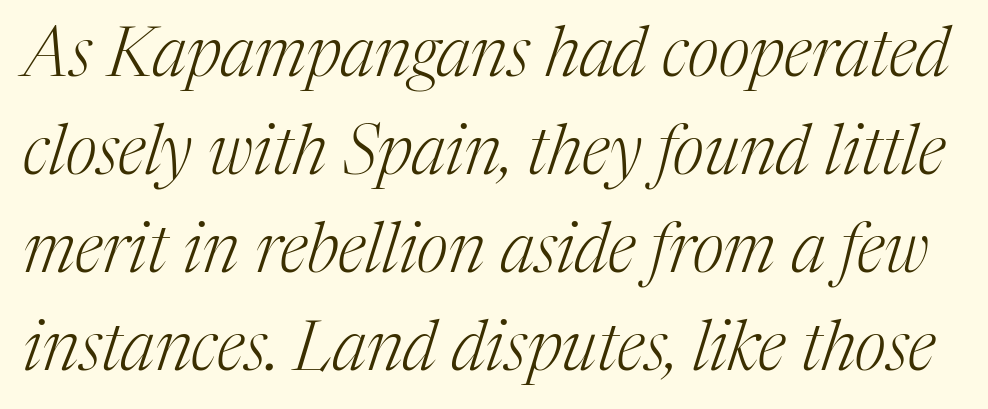
The image shows 68 px light serif type, italic (leaning right); set normal line spacing (1.44x), normal letter spacing, not underlined; medium stroke contrast and a medium x-height.
